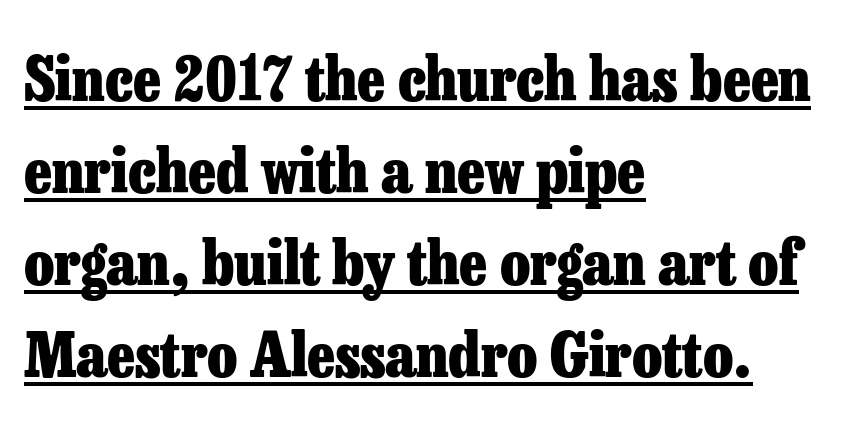
Q: Is the text bold? A: Yes.
Q: Is the text italic (slanted)? A: No, it is upright.
Q: Is the typeface a serif or a sans-serif typeface? A: Serif.
Q: Is the text underlined? A: Yes.
Q: How is the paragraph aligned? A: Left-aligned.
Q: Is the spacing between letters normal or unusually wide? A: Normal.
Q: Is the spacing between lines tight, normal or loose? A: Normal.
Q: Width (condensed, normal, or wide)? A: Normal.
Q: Stroke contrast? A: Low.
Q: x-height? A: Medium.
Q: Monospaced? A: No.
